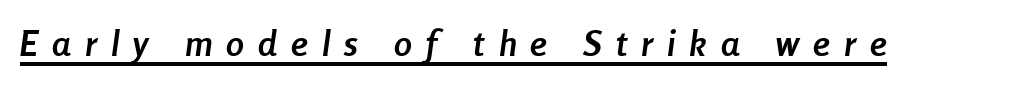
Q: Is the text bold? A: Yes.
Q: Is the text italic (slanted)? A: Yes, it leans right by about 8 degrees.
Q: Is the text underlined? A: Yes.
Q: Is the spacing between letters normal or unusually wide? A: Unusually wide.
Q: Width (condensed, normal, or wide)? A: Condensed.
Q: Stroke contrast? A: Low.
Q: x-height? A: Medium.
Q: Monospaced? A: No.
